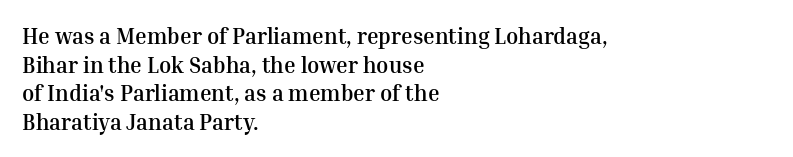
Teacher's note: observe the even left margin — that is flush-left alignment. You can tell it's not italic because the verticals are truly vertical. Words float on clear page, feet unadorned. The letterforms sit shoulder to shoulder at normal distance.
